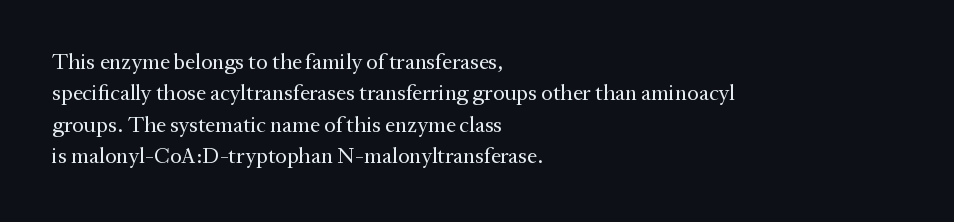
Q: Is the text bold? A: No.
Q: Is the text italic (slanted)? A: No, it is upright.
Q: Is the text underlined? A: No.
Q: How is the paragraph aligned? A: Left-aligned.
Q: Is the spacing between letters normal or unusually wide? A: Normal.
Q: Is the spacing between lines tight, normal or loose? A: Normal.
